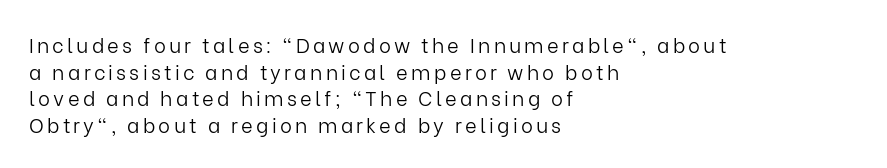
Q: Is the text bold? A: No.
Q: Is the text italic (slanted)? A: No, it is upright.
Q: Is the text underlined? A: No.
Q: How is the paragraph aligned? A: Left-aligned.
Q: Is the spacing between lines tight, normal or loose? A: Normal.
